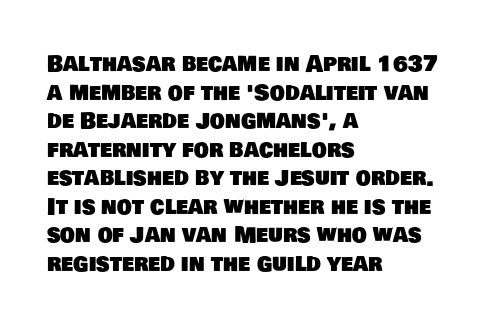
The image shows 21 px text type; set left-aligned, normal line spacing (1.36x), normal letter spacing, not underlined.
